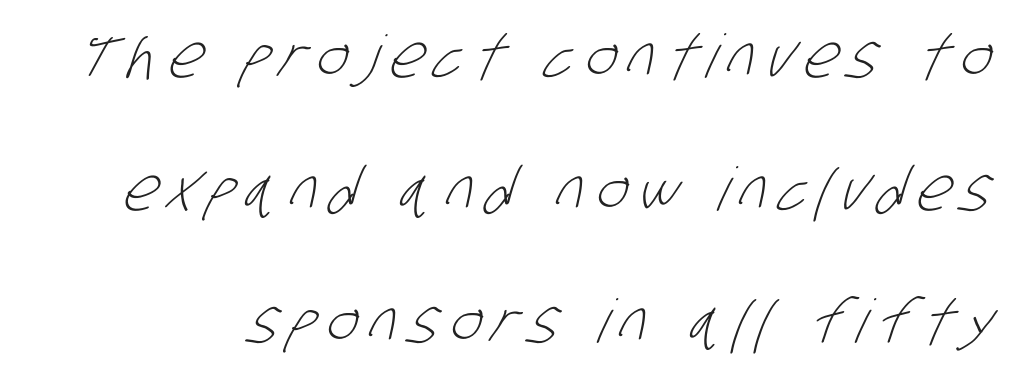
{"serif": "no", "bold": "no", "weight": "light", "width": "condensed", "stroke_contrast": "low", "x_height": "large", "monospaced": "no", "underline": "no", "line_spacing": "loose", "line_spacing_ratio": 2.21, "glyph_px": 60}
